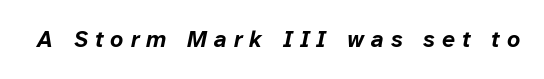
Q: Is the text bold? A: Yes.
Q: Is the text italic (slanted)? A: Yes, it leans right by about 12 degrees.
Q: Is the text underlined? A: No.
Q: Is the spacing between letters normal or unusually wide? A: Unusually wide.
